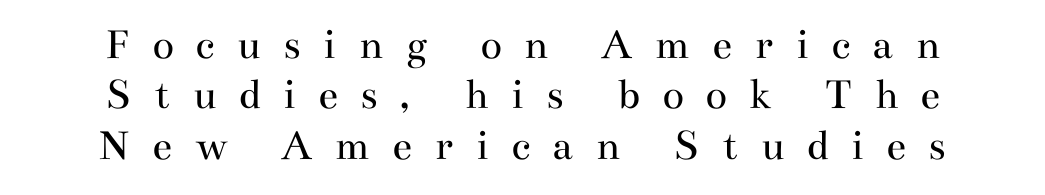
{"serif": "yes", "italic": "no", "bold": "no", "weight": "regular", "width": "wide", "stroke_contrast": "medium", "x_height": "small", "monospaced": "no", "underline": "no", "align": "center", "line_spacing": "tight", "line_spacing_ratio": 1.12, "letter_spacing": "wide", "letter_spacing_em": 0.49, "glyph_px": 45}
